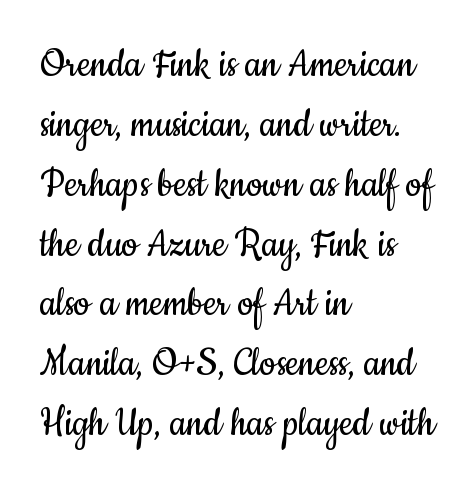
Q: Is the text bold? A: No.
Q: Is the text italic (slanted)? A: Yes.
Q: Is the typeface a serif or a sans-serif typeface? A: Sans-serif.
Q: Is the text underlined? A: No.
Q: How is the paragraph aligned? A: Left-aligned.
Q: Is the spacing between letters normal or unusually wide? A: Normal.
Q: Is the spacing between lines tight, normal or loose? A: Normal.
Q: Width (condensed, normal, or wide)? A: Condensed.
Q: Stroke contrast? A: Low.
Q: x-height? A: Small.
Q: Monospaced? A: No.
